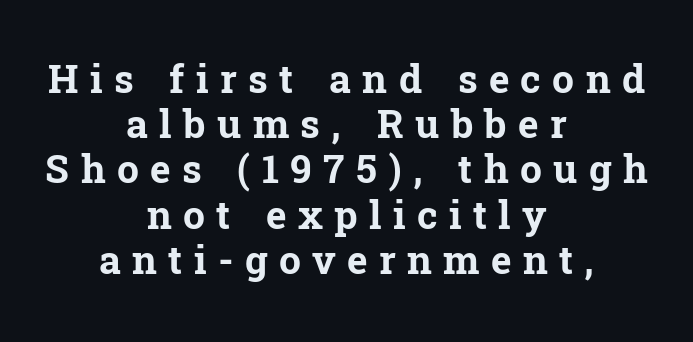
Q: Is the text bold? A: Yes.
Q: Is the text italic (slanted)? A: No, it is upright.
Q: Is the typeface a serif or a sans-serif typeface? A: Serif.
Q: Is the text underlined? A: No.
Q: How is the paragraph aligned? A: Centered.
Q: Is the spacing between letters normal or unusually wide? A: Unusually wide.
Q: Width (condensed, normal, or wide)? A: Normal.
Q: Stroke contrast? A: Low.
Q: x-height? A: Medium.
Q: Monospaced? A: No.
